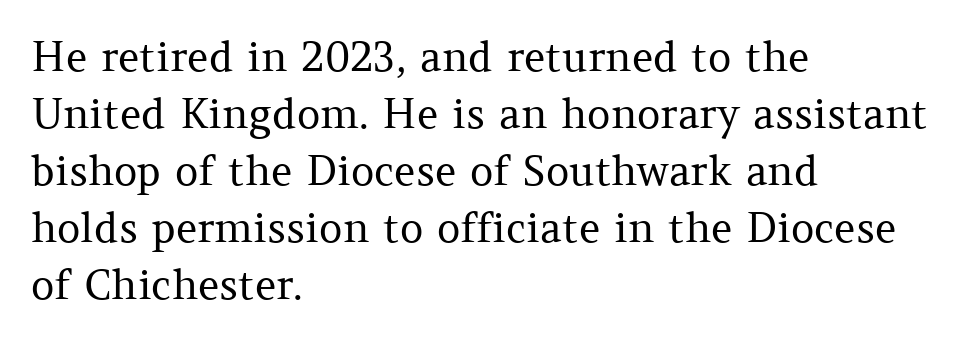
{"serif": "yes", "italic": "no", "bold": "no", "weight": "regular", "width": "normal", "stroke_contrast": "medium", "x_height": "medium", "monospaced": "no", "underline": "no", "align": "left", "line_spacing": "normal", "line_spacing_ratio": 1.39, "letter_spacing": "normal", "letter_spacing_em": 0.0, "glyph_px": 41}
